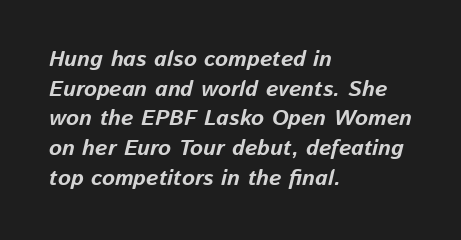
{"italic": "yes", "lean": "right", "slant_degrees": 13, "bold": "yes", "underline": "no", "align": "left", "line_spacing": "normal", "line_spacing_ratio": 1.35, "letter_spacing": "normal", "letter_spacing_em": 0.0, "glyph_px": 22}
